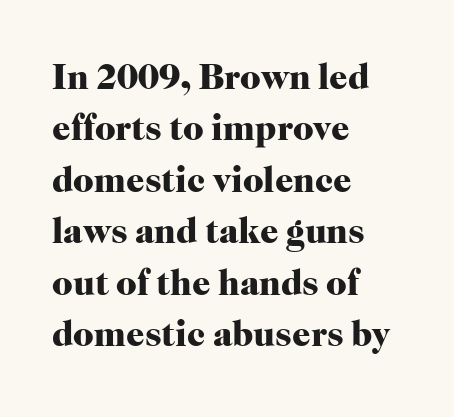
Q: Is the text bold? A: Yes.
Q: Is the text italic (slanted)? A: No, it is upright.
Q: Is the typeface a serif or a sans-serif typeface? A: Serif.
Q: Is the text underlined? A: No.
Q: How is the paragraph aligned? A: Left-aligned.
Q: Is the spacing between letters normal or unusually wide? A: Normal.
Q: Is the spacing between lines tight, normal or loose? A: Normal.
Q: Width (condensed, normal, or wide)? A: Normal.
Q: Stroke contrast? A: High.
Q: x-height? A: Medium.
Q: Monospaced? A: No.
